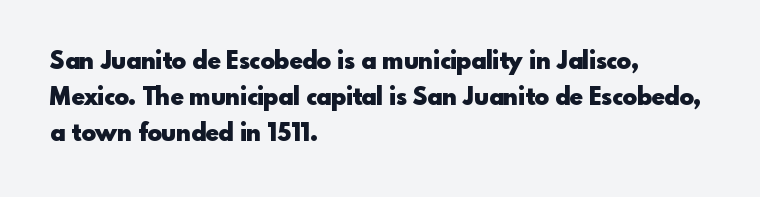
{"italic": "no", "bold": "yes", "underline": "no", "align": "left", "line_spacing": "normal", "line_spacing_ratio": 1.49, "letter_spacing": "normal", "letter_spacing_em": 0.0, "glyph_px": 24}
